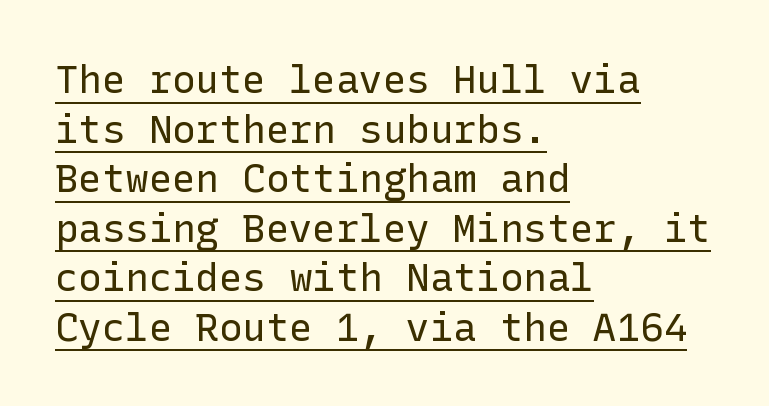
Regular leading. Stems here are at most as thick as an everyday book face. The typeface chosen for these lines omits serifs. The type is set solid horizontally, with unmodified tracking. Where is the straight margin? On the left.
